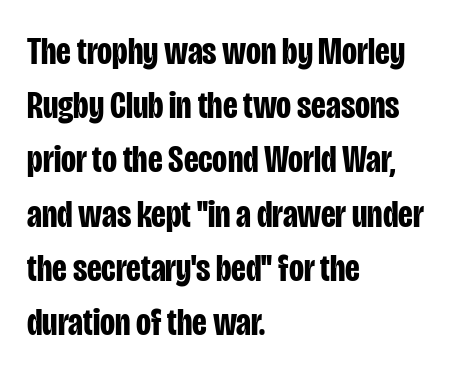
Q: Is the text bold? A: Yes.
Q: Is the text italic (slanted)? A: No, it is upright.
Q: Is the typeface a serif or a sans-serif typeface? A: Sans-serif.
Q: Is the text underlined? A: No.
Q: How is the paragraph aligned? A: Left-aligned.
Q: Is the spacing between letters normal or unusually wide? A: Normal.
Q: Is the spacing between lines tight, normal or loose? A: Normal.
Q: Width (condensed, normal, or wide)? A: Condensed.
Q: Stroke contrast? A: Low.
Q: x-height? A: Large.
Q: Monospaced? A: No.
